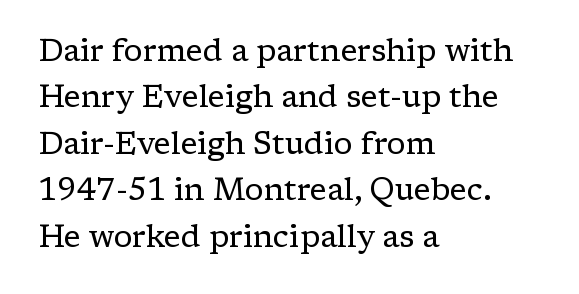
The image shows 31 px regular-weight serif type, upright; set left-aligned, normal line spacing (1.5x), normal letter spacing, not underlined; low stroke contrast and a medium x-height.
